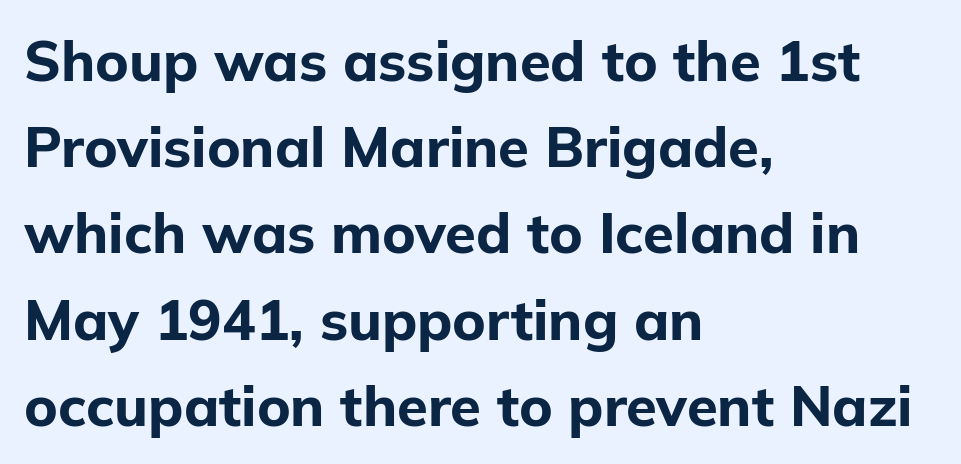
The image shows 56 px bold sans-serif type, upright; set left-aligned, normal line spacing (1.54x), normal letter spacing, not underlined; low stroke contrast and a medium x-height.
